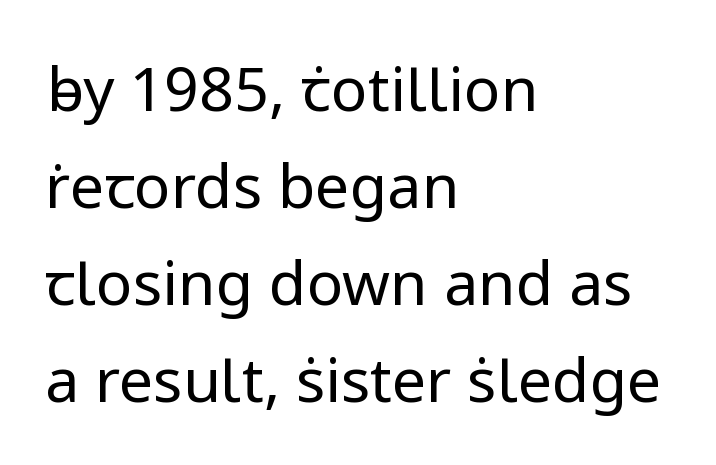
Q: Is the text bold? A: No.
Q: Is the text italic (slanted)? A: No, it is upright.
Q: Is the typeface a serif or a sans-serif typeface? A: Sans-serif.
Q: Is the text underlined? A: No.
Q: How is the paragraph aligned? A: Left-aligned.
Q: Is the spacing between letters normal or unusually wide? A: Normal.
Q: Is the spacing between lines tight, normal or loose? A: Normal.
Q: Width (condensed, normal, or wide)? A: Normal.
Q: Stroke contrast? A: Low.
Q: x-height? A: Medium.
Q: Monospaced? A: No.
